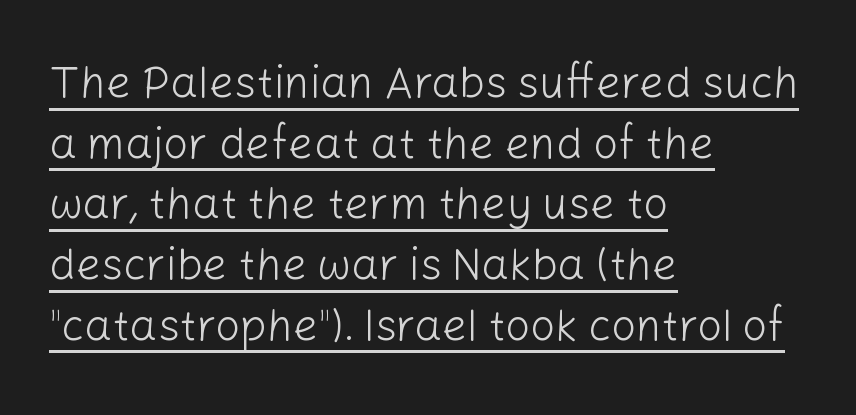
{"serif": "no", "italic": "no", "bold": "no", "weight": "light", "width": "normal", "stroke_contrast": "low", "x_height": "medium", "monospaced": "no", "underline": "yes", "align": "left", "line_spacing": "normal", "line_spacing_ratio": 1.38, "letter_spacing": "normal", "letter_spacing_em": 0.0, "glyph_px": 44}
